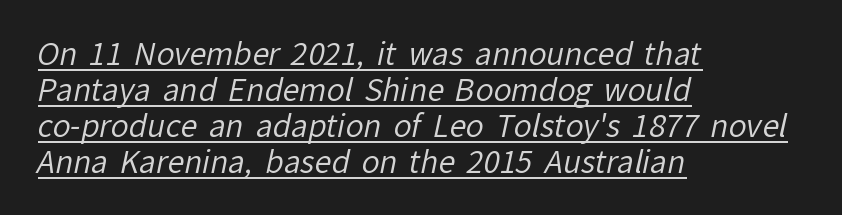
{"serif": "no", "bold": "no", "weight": "regular", "width": "normal", "stroke_contrast": "low", "x_height": "medium", "monospaced": "no", "underline": "yes", "align": "left", "line_spacing_ratio": 1.2, "letter_spacing": "normal", "letter_spacing_em": 0.0, "glyph_px": 30}
